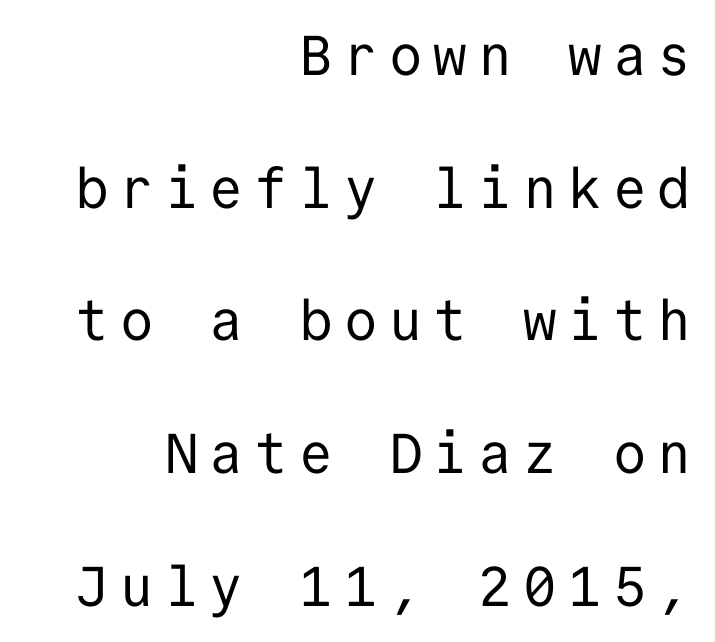
{"serif": "no", "italic": "no", "bold": "no", "weight": "regular", "width": "normal", "stroke_contrast": "low", "x_height": "medium", "monospaced": "yes", "underline": "no", "align": "right", "line_spacing": "loose", "line_spacing_ratio": 2.37, "letter_spacing": "wide", "letter_spacing_em": 0.2, "glyph_px": 56}
